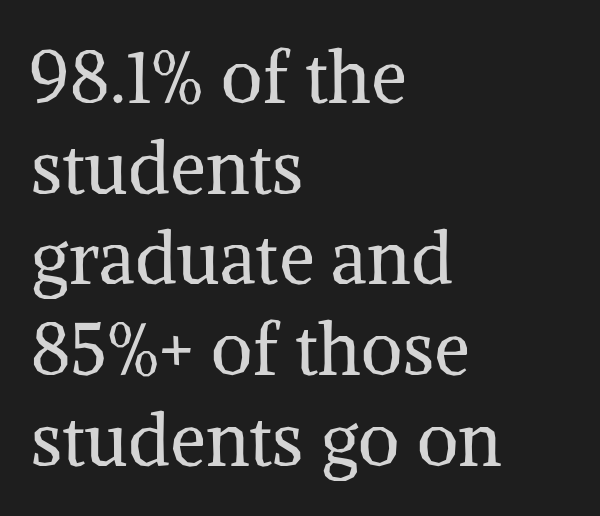
Q: Is the text bold? A: No.
Q: Is the text italic (slanted)? A: No, it is upright.
Q: Is the typeface a serif or a sans-serif typeface? A: Serif.
Q: Is the text underlined? A: No.
Q: How is the paragraph aligned? A: Left-aligned.
Q: Is the spacing between letters normal or unusually wide? A: Normal.
Q: Is the spacing between lines tight, normal or loose? A: Normal.
Q: Width (condensed, normal, or wide)? A: Normal.
Q: Stroke contrast? A: Medium.
Q: x-height? A: Medium.
Q: Monospaced? A: No.
